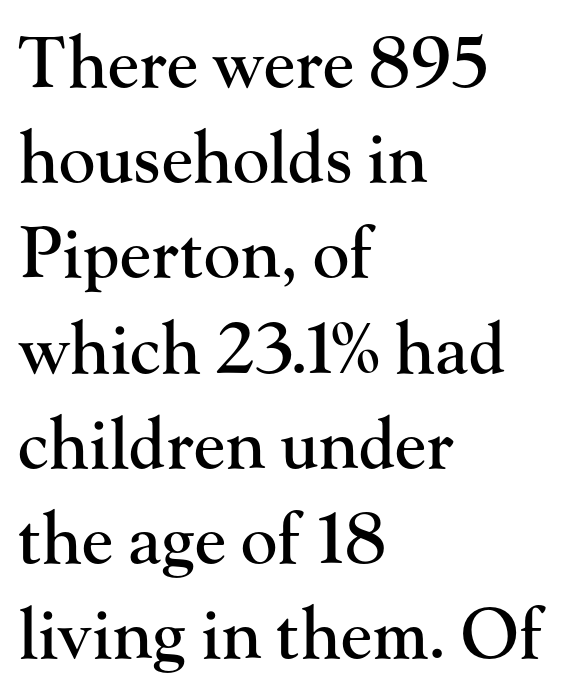
The image shows 69 px serif type, upright; set left-aligned, normal line spacing (1.38x), normal letter spacing, not underlined; high stroke contrast and a small x-height.
